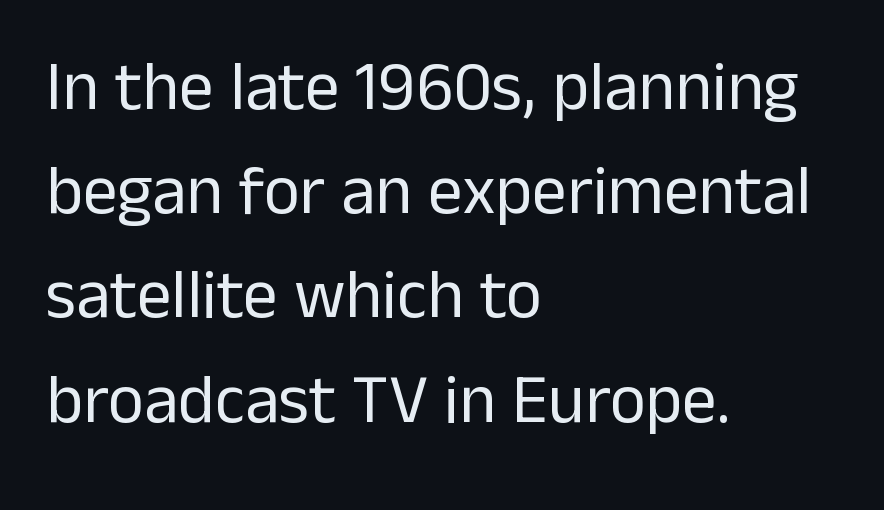
Q: Is the text bold? A: No.
Q: Is the text italic (slanted)? A: No, it is upright.
Q: Is the typeface a serif or a sans-serif typeface? A: Sans-serif.
Q: Is the text underlined? A: No.
Q: How is the paragraph aligned? A: Left-aligned.
Q: Is the spacing between letters normal or unusually wide? A: Normal.
Q: Is the spacing between lines tight, normal or loose? A: Normal.
Q: Width (condensed, normal, or wide)? A: Normal.
Q: Stroke contrast? A: Low.
Q: x-height? A: Medium.
Q: Monospaced? A: No.
